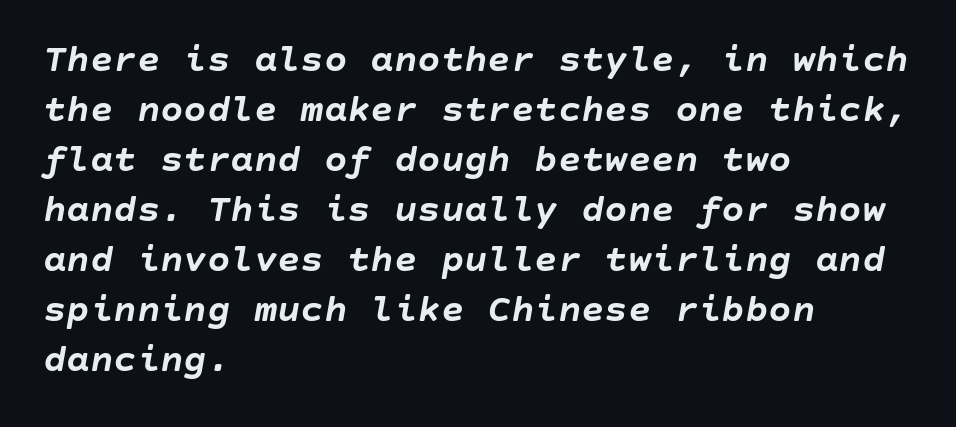
On the weight axis this lands at bold, roughly 700. Beneath every word, the page is bare. Which margin do the lines hug? The left one — the right edge is uneven. There's an unmistakable incline to the writing here. The lines sit at an ordinary, default distance from one another. The type is set solid horizontally, with unmodified tracking.
